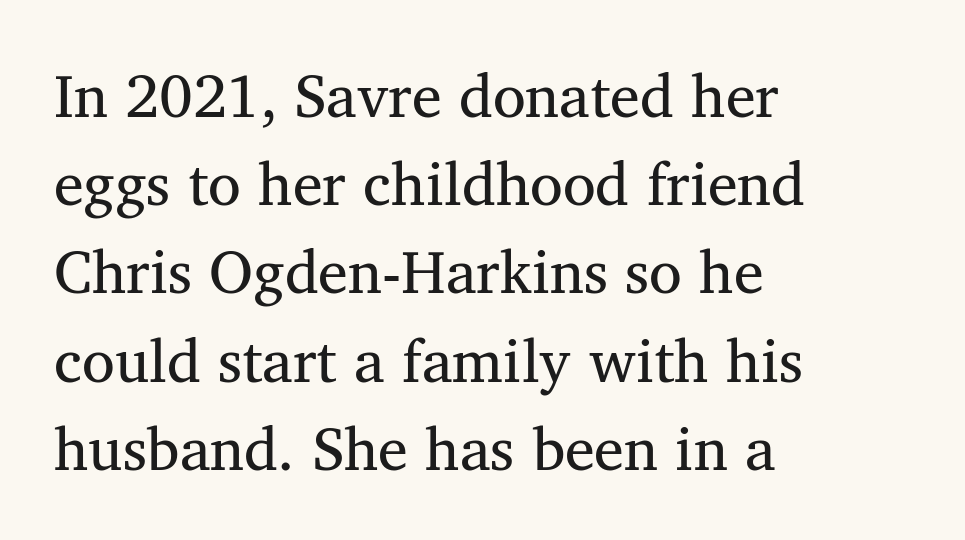
{"serif": "yes", "italic": "no", "width": "normal", "stroke_contrast": "medium", "x_height": "medium", "monospaced": "no", "underline": "no", "align": "left", "line_spacing": "normal", "line_spacing_ratio": 1.47, "letter_spacing": "normal", "letter_spacing_em": 0.0, "glyph_px": 60}
